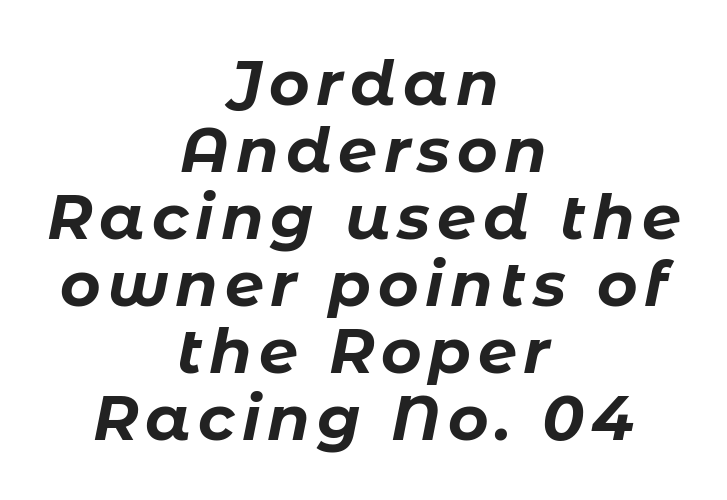
The image shows 62 px bold type, italic (leaning right); set centered, tight line spacing (1.08x), not underlined; low stroke contrast and a medium x-height.
